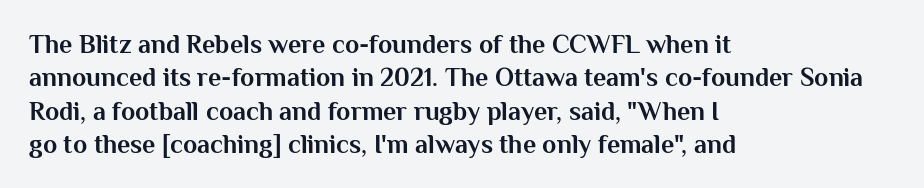
In terms of posture, this sample is upright. Look at the stroke-to-counter ratio: heavy, a bold. Notice how descenders clear the ascenders below comfortably — that's standard leading. The zone under the glyphs is completely vacant. The rendering keeps characters at their native spacing.
